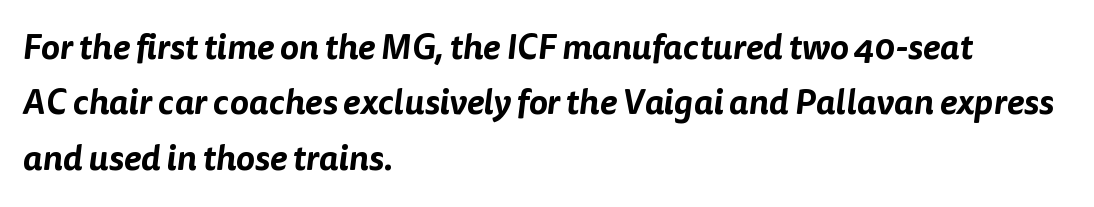
{"serif": "no", "width": "normal", "stroke_contrast": "low", "x_height": "medium", "monospaced": "no", "underline": "no", "align": "left", "line_spacing": "normal", "line_spacing_ratio": 1.58, "letter_spacing": "normal", "letter_spacing_em": 0.0, "glyph_px": 35}
